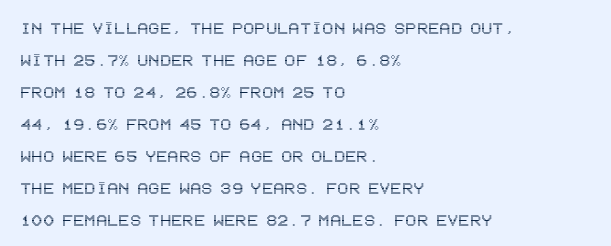
Q: Is the text italic (slanted)? A: No, it is upright.
Q: Is the text underlined? A: No.
Q: How is the paragraph aligned? A: Left-aligned.
Q: Is the spacing between letters normal or unusually wide? A: Normal.
Q: Is the spacing between lines tight, normal or loose? A: Normal.
